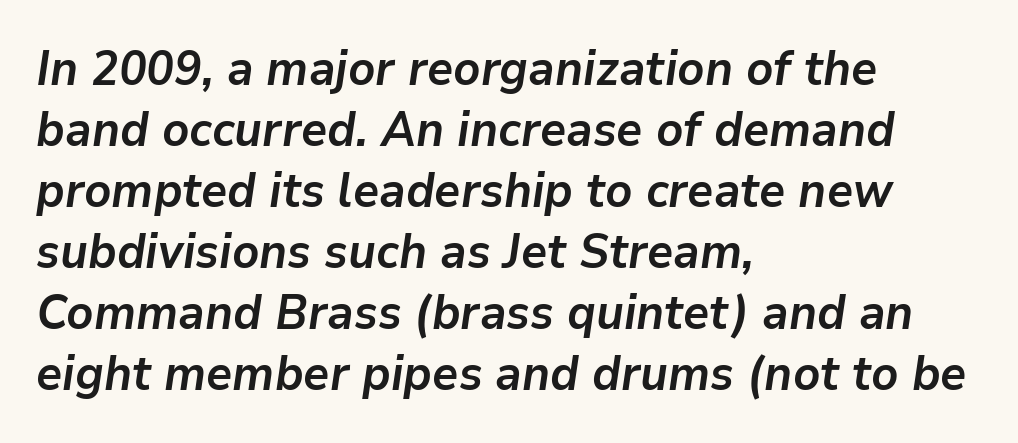
The gap between lines stays unmarked. The font's italic variant was chosen for this text. Inter-character spacing is left at the font's built-in metrics. The lines in this sample share a left origin and differ only in where they stop. The rendering uses natural spacing where letterforms have individual widths. Every letter is thick-stroked: bold, no question.
